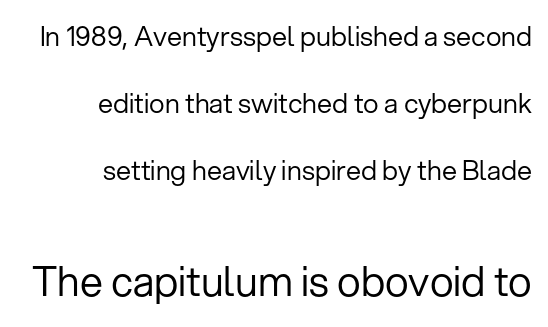
{"serif": "no", "italic": "no", "bold": "no", "weight": "regular", "width": "normal", "stroke_contrast": "low", "x_height": "medium", "monospaced": "no", "underline": "no", "align": "right", "line_spacing": "loose", "line_spacing_ratio": 2.49, "letter_spacing": "normal", "letter_spacing_em": 0.0, "larger_block": "second", "size_ratio": 1.52, "glyph_px": 41}
